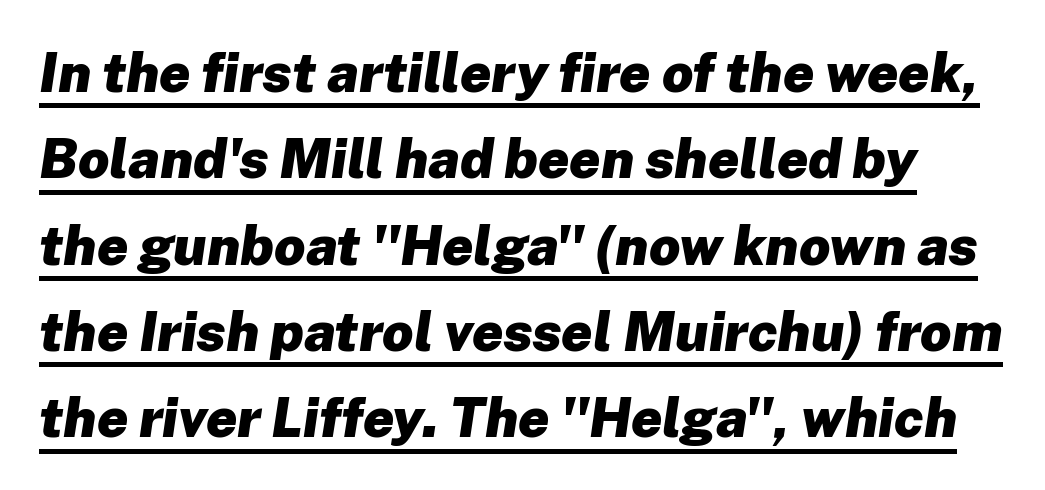
The image shows 55 px heavy type, italic (leaning right); set normal line spacing (1.57x), normal letter spacing, underlined; low stroke contrast and a medium x-height.
